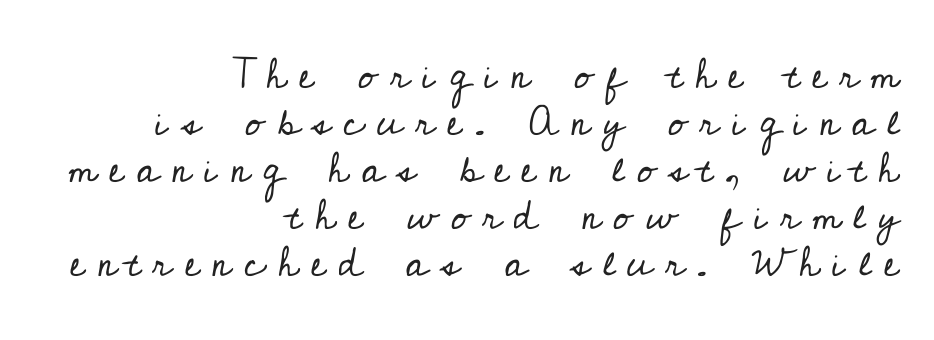
{"serif": "yes", "bold": "no", "weight": "regular", "width": "normal", "stroke_contrast": "low", "x_height": "small", "monospaced": "no", "underline": "no", "align": "right", "line_spacing": "tight", "line_spacing_ratio": 1.12, "letter_spacing": "wide", "letter_spacing_em": 0.3, "glyph_px": 42}
